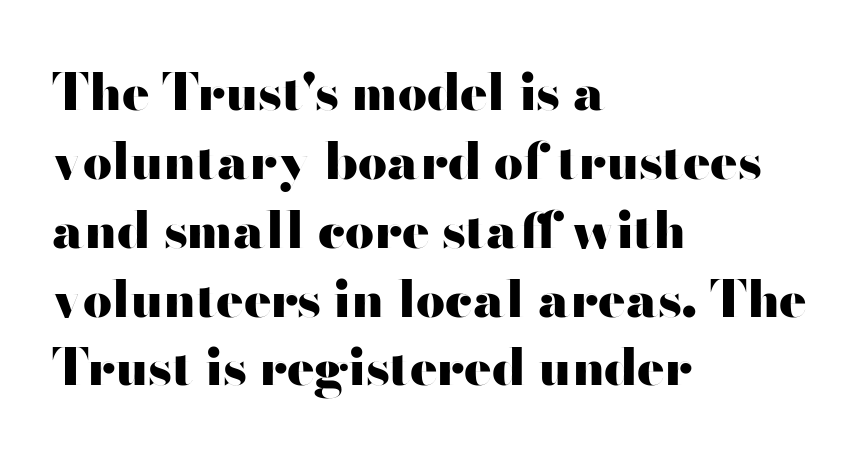
{"italic": "no", "bold": "yes", "weight": "heavy", "width": "wide", "stroke_contrast": "high", "x_height": "small", "monospaced": "no", "underline": "no", "align": "left", "line_spacing": "normal", "line_spacing_ratio": 1.35, "letter_spacing": "normal", "letter_spacing_em": 0.0, "glyph_px": 51}
